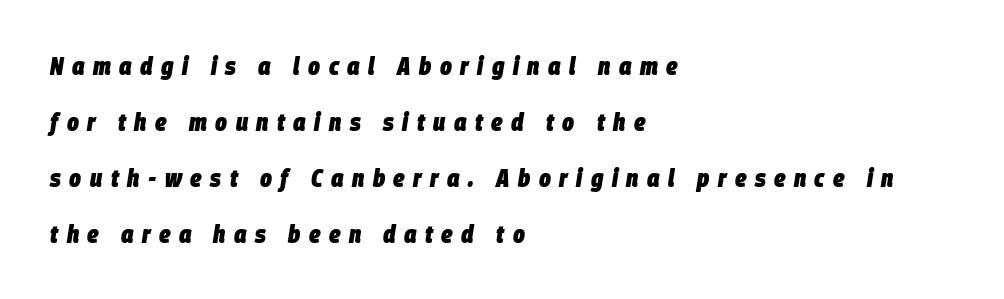
Bare-footed words on every line. The space between consecutive lines is lavish. The typesetter chose a ragged-right arrangement here. Strong, thick strokes mark this as bold type. The typography opts for an oblique posture over an upright one. Caption: expanded tracking, letters set apart.
